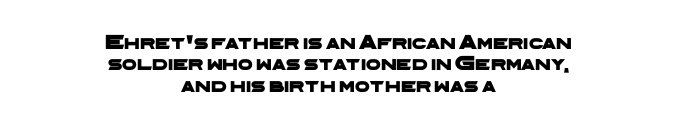
Q: Is the text underlined? A: No.
Q: How is the paragraph aligned? A: Centered.
Q: Is the spacing between letters normal or unusually wide? A: Normal.
Q: Is the spacing between lines tight, normal or loose? A: Tight.
